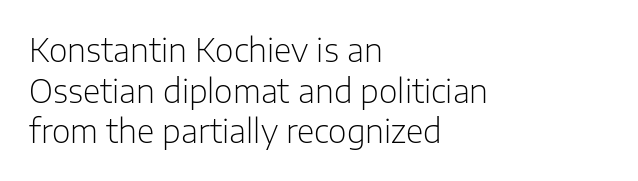
{"serif": "no", "italic": "no", "bold": "no", "weight": "light", "width": "normal", "stroke_contrast": "low", "x_height": "medium", "monospaced": "no", "underline": "no", "align": "left", "line_spacing": "normal", "line_spacing_ratio": 1.27, "letter_spacing": "normal", "letter_spacing_em": 0.0, "glyph_px": 32}
